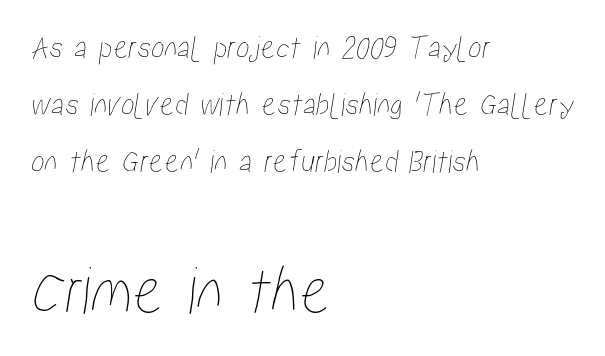
Q: Is the text underlined? A: No.
Q: How is the paragraph aligned? A: Left-aligned.
Q: Is the spacing between letters normal or unusually wide? A: Normal.
Q: Is the spacing between lines tight, normal or loose? A: Normal.
Q: Which block of text is set in a larger size, the first (top) or the second (bottom)? A: The second (bottom) one.
Q: Width (condensed, normal, or wide)? A: Condensed.
Q: Stroke contrast? A: Low.
Q: x-height? A: Medium.
Q: Monospaced? A: No.
